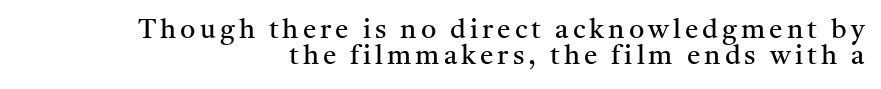
The image shows 27 px text type, upright; set right-aligned, tight line spacing (0.97x), not underlined.
